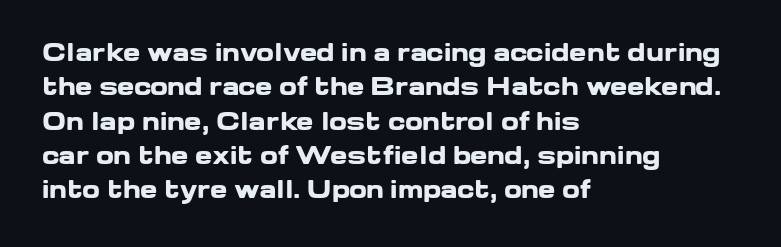
Q: Is the text bold? A: Yes.
Q: Is the text italic (slanted)? A: No, it is upright.
Q: Is the text underlined? A: No.
Q: How is the paragraph aligned? A: Left-aligned.
Q: Is the spacing between letters normal or unusually wide? A: Normal.
Q: Is the spacing between lines tight, normal or loose? A: Normal.
